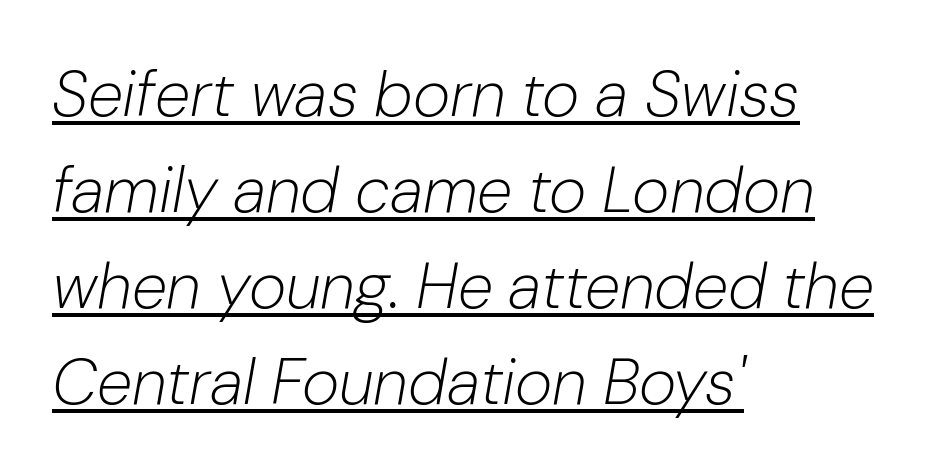
This is oblique type, the kind used for emphasis or titles. The words here are underlined. Between one letter and the next there's only the usual sliver of space. You could not count columns in this text — the font is proportionally spaced.
